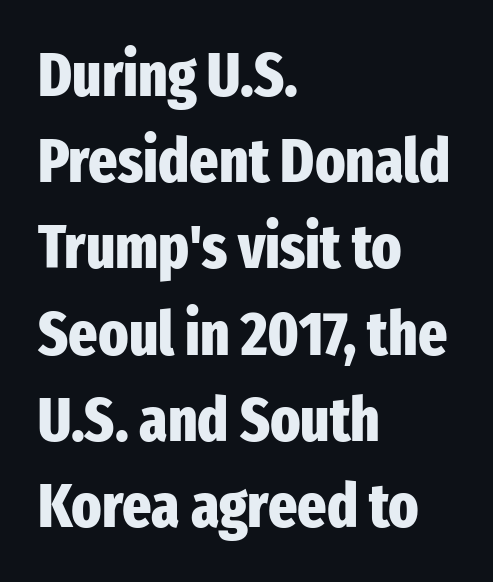
The image shows 62 px heavy, condensed sans-serif type, upright; set left-aligned, normal line spacing (1.39x), normal letter spacing, not underlined; low stroke contrast and a medium x-height.
